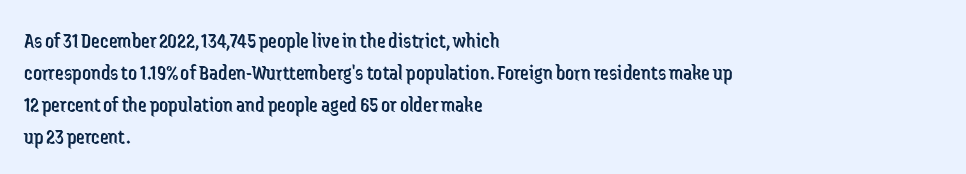
Q: Is the text bold? A: No.
Q: Is the text italic (slanted)? A: No, it is upright.
Q: Is the text underlined? A: No.
Q: How is the paragraph aligned? A: Left-aligned.
Q: Is the spacing between letters normal or unusually wide? A: Normal.
Q: Is the spacing between lines tight, normal or loose? A: Normal.
